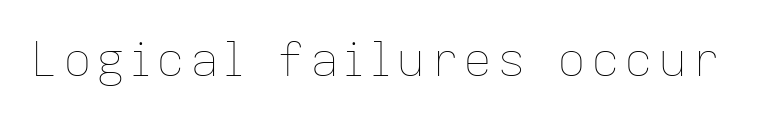
{"italic": "no", "bold": "no", "weight": "thin", "width": "normal", "stroke_contrast": "low", "x_height": "medium", "monospaced": "no", "underline": "no", "glyph_px": 48}
